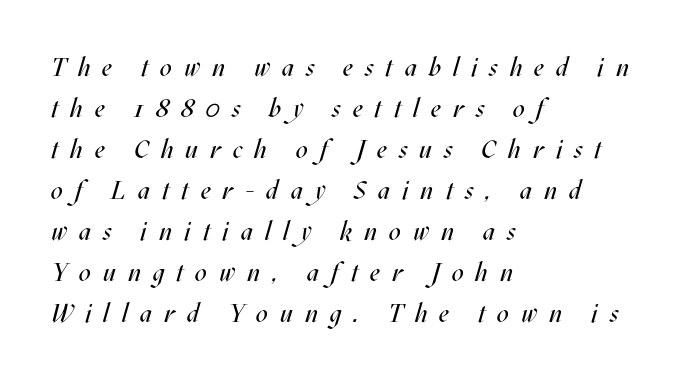
The image shows 26 px text type, italic (leaning right); set left-aligned, normal line spacing (1.58x), unusually wide letter spacing (+0.46 em), not underlined.
